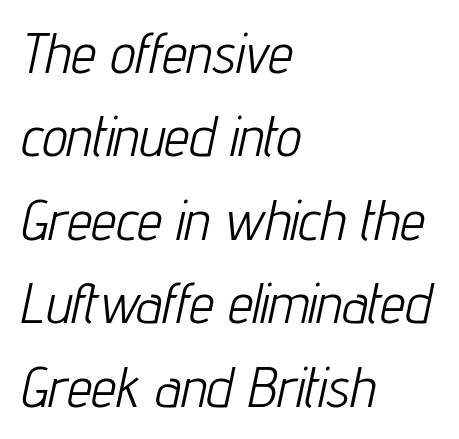
One glance says typical: line gaps are just what's usual. The tracking reads as untouched default to a designer's eye. The lettering tilts uniformly, giving the passage an italic look. Just letters on the line, the space beneath them empty. Note the varied advance widths — an 'i' is clearly narrower than an 'm'. The letterforms sit at book weight or below.
